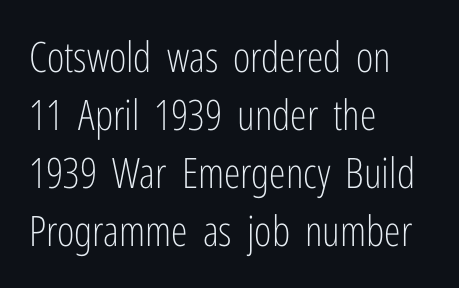
Do the characters align in a grid? No, the font is proportional. Left-aligned paragraph, ragged on the right. This block has exactly the height ordinary leading produces. The font's upright variant was chosen for this text. Letters have the restrained weight of plain body copy at most. Check the space under the baseline: it is left empty.
